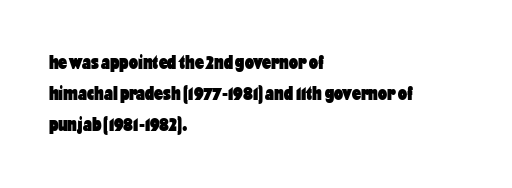
Q: Is the text bold? A: Yes.
Q: Is the text italic (slanted)? A: No, it is upright.
Q: Is the text underlined? A: No.
Q: How is the paragraph aligned? A: Left-aligned.
Q: Is the spacing between letters normal or unusually wide? A: Normal.
Q: Is the spacing between lines tight, normal or loose? A: Normal.
